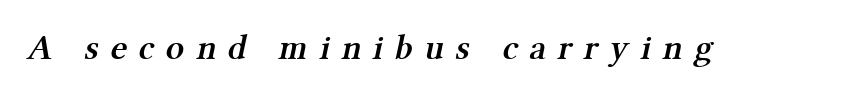
{"serif": "yes", "bold": "semi", "weight": "semibold", "width": "normal", "stroke_contrast": "medium", "x_height": "medium", "monospaced": "no", "underline": "no", "letter_spacing": "wide", "letter_spacing_em": 0.32, "glyph_px": 36}
